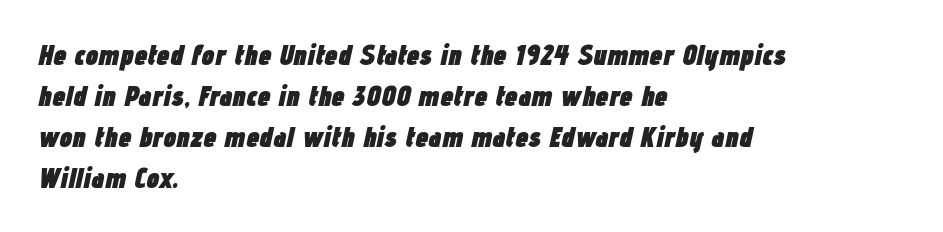
Chunky letters — that's bold for sure. When letters slant like this, we call the style italic. The compositor pushed each line to the left boundary. Interline gaps are of average width in this sample.
